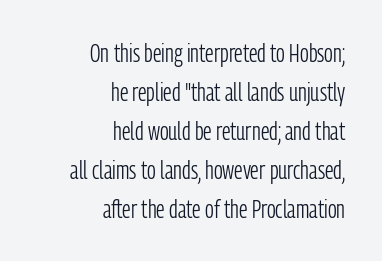
Q: Is the text bold? A: No.
Q: Is the text italic (slanted)? A: No, it is upright.
Q: Is the text underlined? A: No.
Q: How is the paragraph aligned? A: Right-aligned.
Q: Is the spacing between letters normal or unusually wide? A: Normal.
Q: Is the spacing between lines tight, normal or loose? A: Normal.
